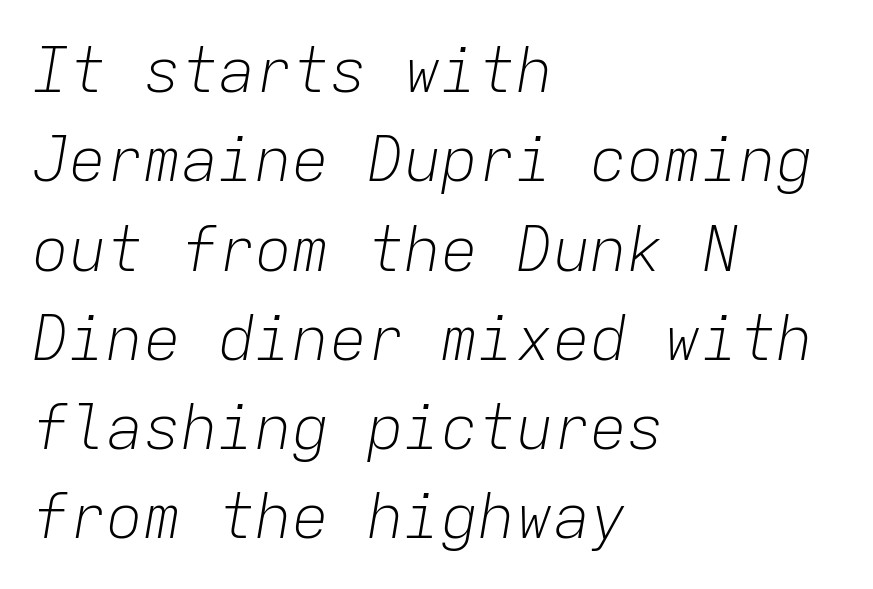
{"italic": "yes", "lean": "right", "slant_degrees": 9, "bold": "no", "weight": "light", "width": "normal", "stroke_contrast": "low", "x_height": "medium", "monospaced": "yes", "underline": "no", "align": "left", "line_spacing": "normal", "line_spacing_ratio": 1.44, "letter_spacing": "normal", "letter_spacing_em": 0.0, "glyph_px": 62}
